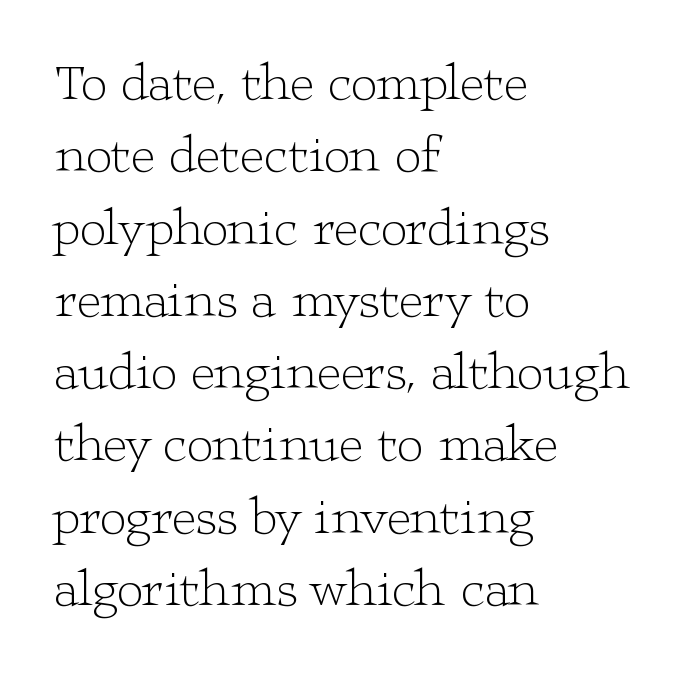
Q: Is the text bold? A: No.
Q: Is the text italic (slanted)? A: No, it is upright.
Q: Is the typeface a serif or a sans-serif typeface? A: Serif.
Q: Is the text underlined? A: No.
Q: How is the paragraph aligned? A: Left-aligned.
Q: Is the spacing between letters normal or unusually wide? A: Normal.
Q: Is the spacing between lines tight, normal or loose? A: Normal.
Q: Width (condensed, normal, or wide)? A: Wide.
Q: Stroke contrast? A: Low.
Q: x-height? A: Medium.
Q: Monospaced? A: No.
